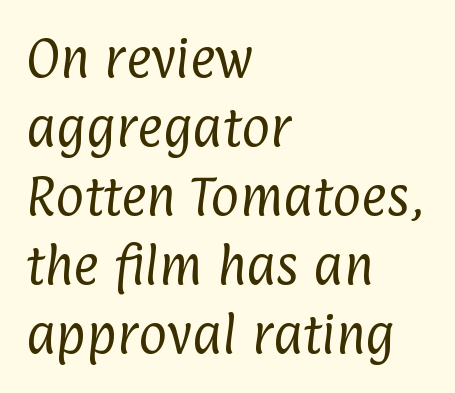
{"serif": "no", "bold": "no", "weight": "regular", "width": "condensed", "stroke_contrast": "low", "x_height": "medium", "monospaced": "no", "underline": "no", "align": "left", "line_spacing": "normal", "line_spacing_ratio": 1.57, "letter_spacing": "normal", "letter_spacing_em": 0.0, "glyph_px": 44}
